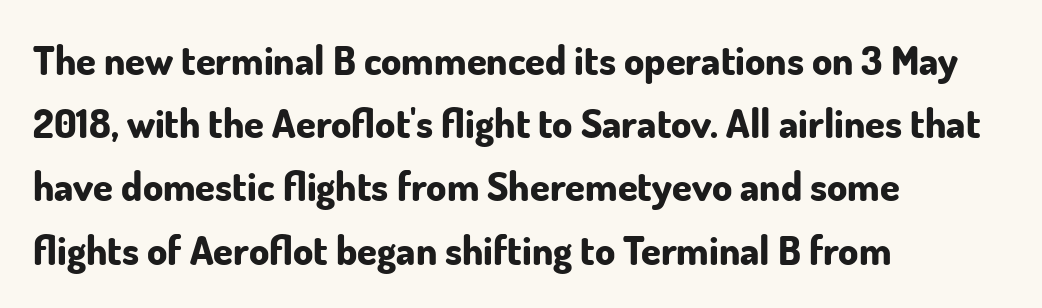
Q: Is the text bold? A: Yes.
Q: Is the text italic (slanted)? A: No, it is upright.
Q: Is the typeface a serif or a sans-serif typeface? A: Sans-serif.
Q: Is the text underlined? A: No.
Q: How is the paragraph aligned? A: Left-aligned.
Q: Is the spacing between letters normal or unusually wide? A: Normal.
Q: Is the spacing between lines tight, normal or loose? A: Normal.
Q: Width (condensed, normal, or wide)? A: Normal.
Q: Stroke contrast? A: Low.
Q: x-height? A: Small.
Q: Monospaced? A: No.
